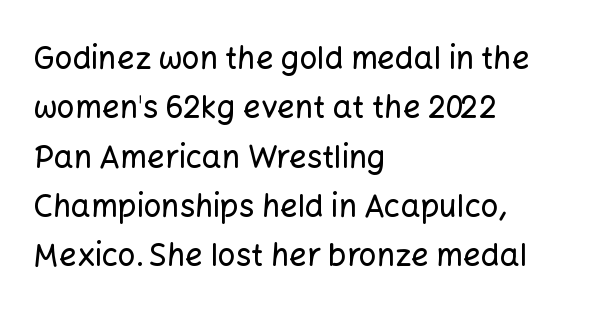
{"serif": "no", "italic": "no", "width": "normal", "stroke_contrast": "low", "x_height": "medium", "monospaced": "no", "underline": "no", "align": "left", "line_spacing": "normal", "line_spacing_ratio": 1.59, "letter_spacing": "normal", "letter_spacing_em": 0.0, "glyph_px": 31}
